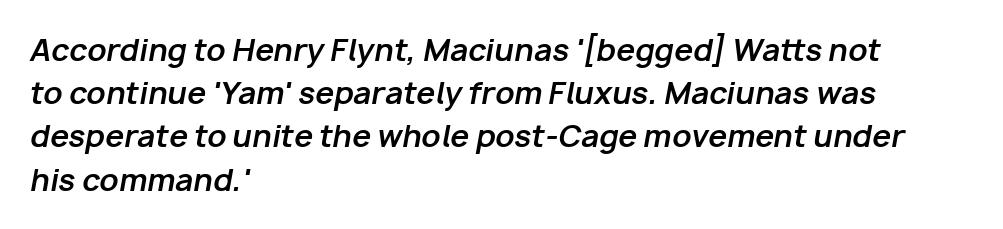
{"italic": "yes", "lean": "right", "slant_degrees": 10, "bold": "yes", "weight": "bold", "width": "normal", "stroke_contrast": "low", "x_height": "medium", "monospaced": "no", "underline": "no", "align": "left", "line_spacing": "normal", "line_spacing_ratio": 1.44, "letter_spacing": "normal", "letter_spacing_em": 0.0, "glyph_px": 30}
